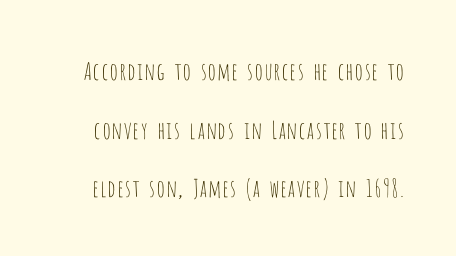
The image shows 24 px text type, upright; set loose line spacing (2.44x), normal letter spacing, not underlined.
